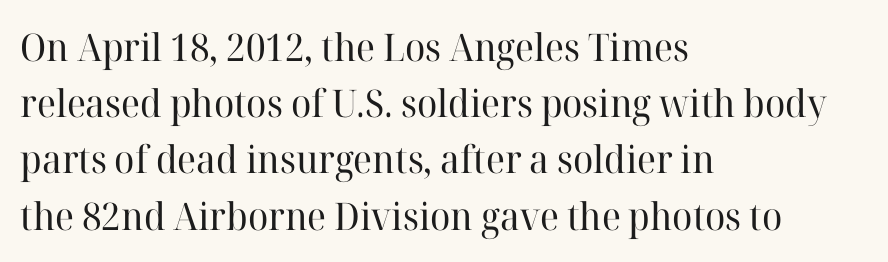
{"serif": "yes", "italic": "no", "bold": "no", "weight": "regular", "width": "normal", "stroke_contrast": "high", "x_height": "medium", "monospaced": "no", "underline": "no", "align": "left", "line_spacing": "normal", "line_spacing_ratio": 1.48, "letter_spacing": "normal", "letter_spacing_em": 0.0, "glyph_px": 38}
